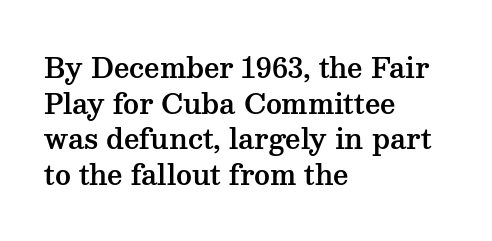
The image shows 27 px text type, upright; set left-aligned, normal line spacing (1.32x), normal letter spacing, not underlined.
